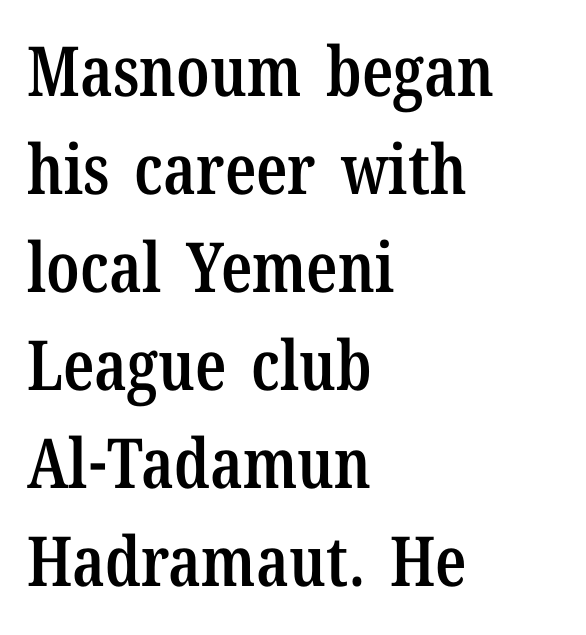
Compared with a centered layout, this one pins lines to the left instead. Old-style or modern, the face here clearly has serifs. The vertical gap from one line to the next is medium. Style check: upright.
